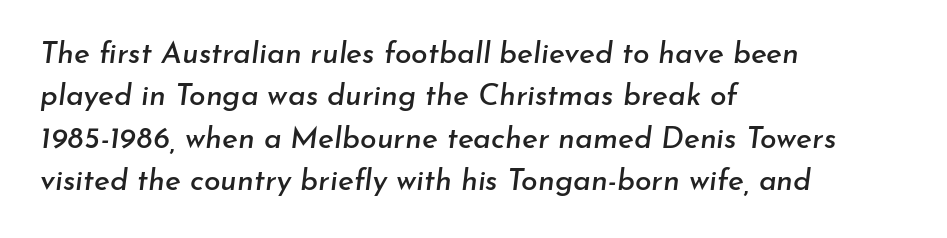
{"italic": "yes", "lean": "right", "slant_degrees": 7, "width": "normal", "stroke_contrast": "low", "x_height": "small", "monospaced": "no", "underline": "no", "align": "left", "line_spacing": "normal", "line_spacing_ratio": 1.41, "letter_spacing": "normal", "letter_spacing_em": 0.0, "glyph_px": 30}
